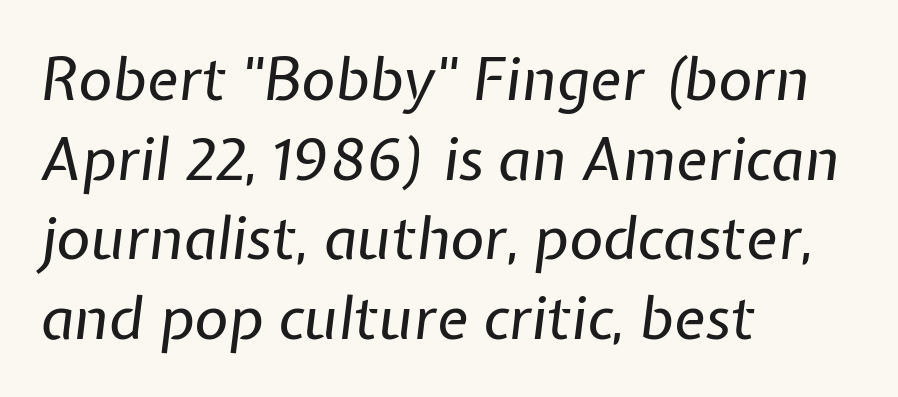
Q: Is the text bold? A: No.
Q: Is the text italic (slanted)? A: Yes, it leans right by about 7 degrees.
Q: Is the text underlined? A: No.
Q: How is the paragraph aligned? A: Left-aligned.
Q: Is the spacing between letters normal or unusually wide? A: Normal.
Q: Is the spacing between lines tight, normal or loose? A: Normal.
Q: Width (condensed, normal, or wide)? A: Normal.
Q: Stroke contrast? A: Low.
Q: x-height? A: Medium.
Q: Monospaced? A: No.
